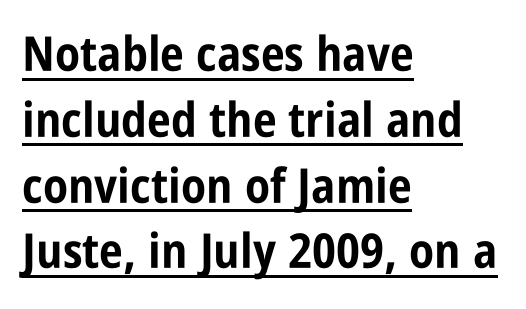
I'd describe the lettering as bold — thick and assertive. Horizontal alignment here is leftward, the default for most running prose. A typesetter would call this proportional, since set widths differ per character. The rendering shows plain stroke endings on the letterforms — a sans-serif design. Students, note that the glyphs here touch the page at normal intervals. The glyphs are accompanied by a horizontal stroke just below them.
